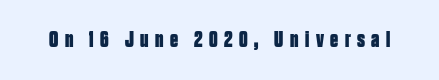
{"italic": "no", "bold": "yes", "underline": "no", "letter_spacing": "wide", "letter_spacing_em": 0.28, "glyph_px": 23}
